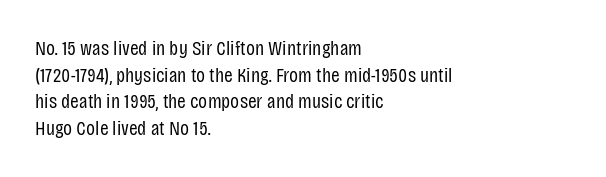
Summary of weight: not heavy and not bold. The vertical gap from one line to the next is medium. The type is set solid horizontally, with unmodified tracking. No italicization has been applied; the sample stays upright. The paragraph shown leans on its left margin. The gap between lines stays unmarked.
